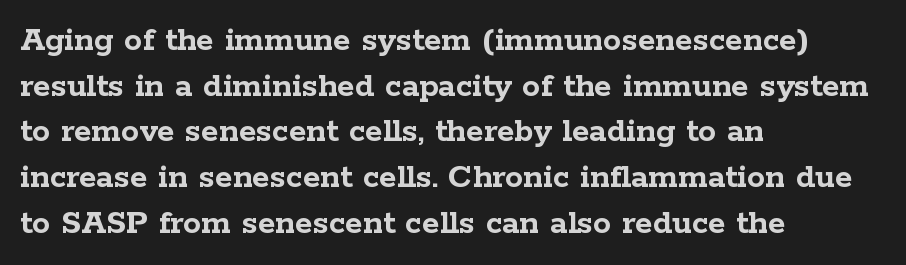
{"serif": "yes", "italic": "no", "bold": "yes", "weight": "semibold", "width": "wide", "stroke_contrast": "low", "x_height": "medium", "monospaced": "no", "underline": "no", "align": "left", "line_spacing": "normal", "line_spacing_ratio": 1.27, "letter_spacing": "normal", "letter_spacing_em": 0.0, "glyph_px": 36}
